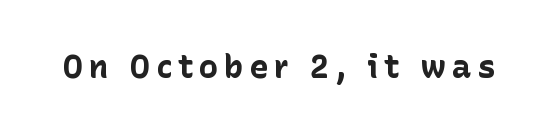
Q: Is the text bold? A: Yes.
Q: Is the text italic (slanted)? A: No, it is upright.
Q: Is the typeface a serif or a sans-serif typeface? A: Sans-serif.
Q: Is the text underlined? A: No.
Q: Width (condensed, normal, or wide)? A: Normal.
Q: Stroke contrast? A: Low.
Q: x-height? A: Medium.
Q: Monospaced? A: No.
